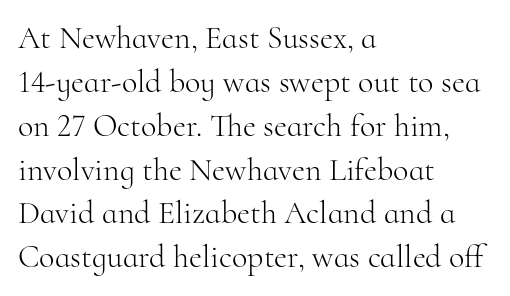
The image shows 32 px light serif type, upright; set left-aligned, normal line spacing (1.37x), normal letter spacing, not underlined; high stroke contrast and a small x-height.
